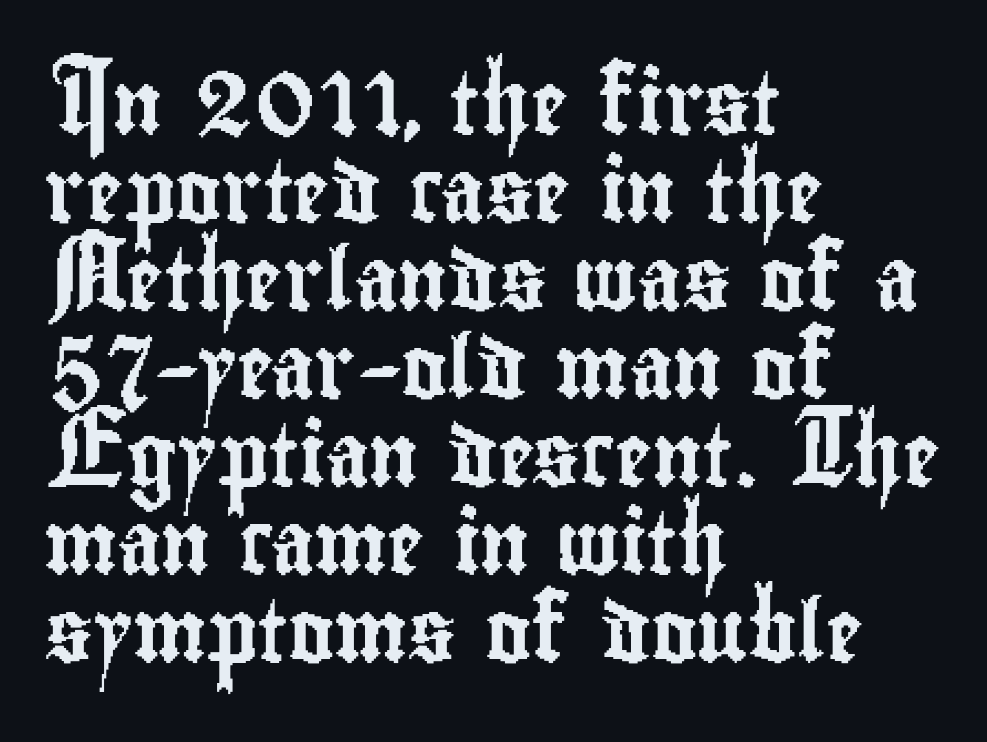
Unlike italic type, these characters show no tilt at all. Each letter keeps its own natural width here, so spacing adapts to shape. Letter spacing: default. Evenly set lines give the paragraph a standard silhouette. What kind of face is this? One without serifs — a sans. If you drew a ruler down the left edge, every line would touch it.
